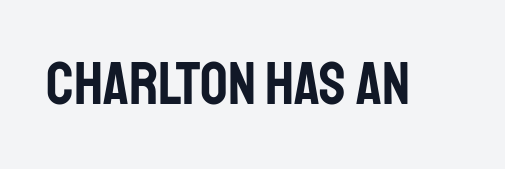
The image shows 61 px condensed sans-serif type, upright; set normal letter spacing, not underlined; low stroke contrast and a large x-height.
